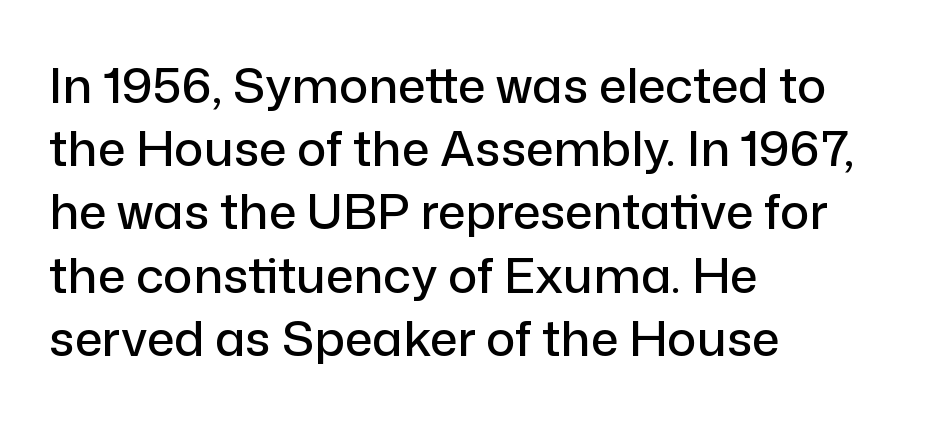
Unlike a traditional serif, this face leaves its strokes unadorned. Rule under the text: the space is simply empty. The passage shown is typed in a proportional face where columns would drift. In CSS terms this would be text-align: left. Regular leading. Inter-character spacing is left at the font's built-in metrics.
